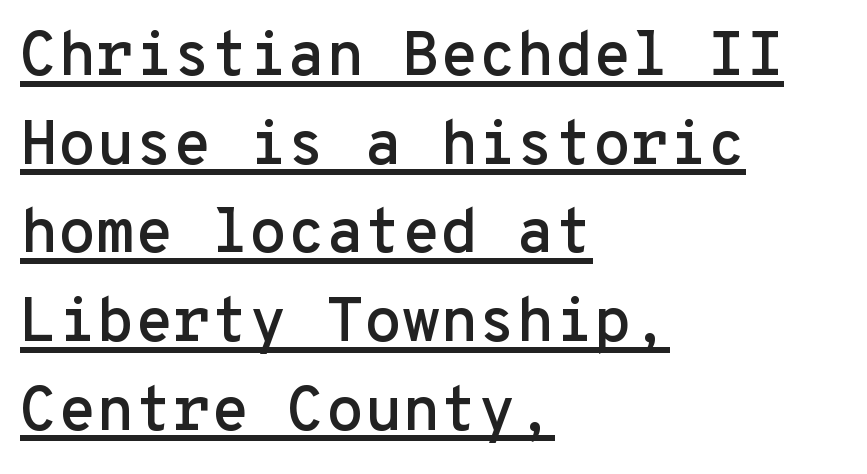
Q: Is the text italic (slanted)? A: No, it is upright.
Q: Is the typeface a serif or a sans-serif typeface? A: Sans-serif.
Q: Is the text underlined? A: Yes.
Q: How is the paragraph aligned? A: Left-aligned.
Q: Is the spacing between letters normal or unusually wide? A: Normal.
Q: Is the spacing between lines tight, normal or loose? A: Normal.
Q: Width (condensed, normal, or wide)? A: Normal.
Q: Stroke contrast? A: Low.
Q: x-height? A: Medium.
Q: Monospaced? A: Yes.
